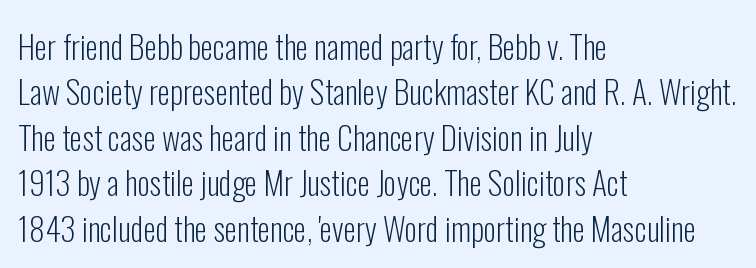
Q: Is the text bold? A: No.
Q: Is the text italic (slanted)? A: No, it is upright.
Q: Is the typeface a serif or a sans-serif typeface? A: Sans-serif.
Q: Is the text underlined? A: No.
Q: How is the paragraph aligned? A: Left-aligned.
Q: Is the spacing between letters normal or unusually wide? A: Normal.
Q: Is the spacing between lines tight, normal or loose? A: Normal.
Q: Width (condensed, normal, or wide)? A: Condensed.
Q: Stroke contrast? A: Low.
Q: x-height? A: Medium.
Q: Monospaced? A: No.
